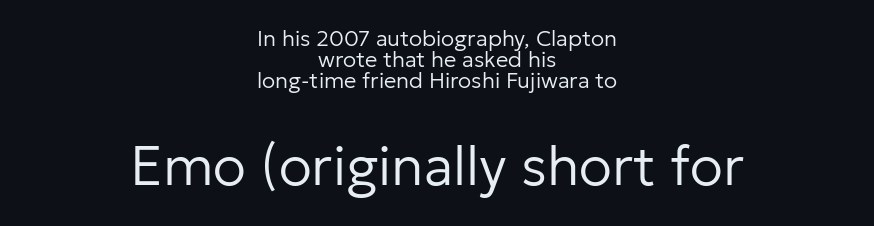
The image shows 55 px regular-weight sans-serif type, upright; set centered, tight line spacing (0.96x), normal letter spacing, not underlined; the second (bottom) block is 2.5x larger; low stroke contrast and a medium x-height.
